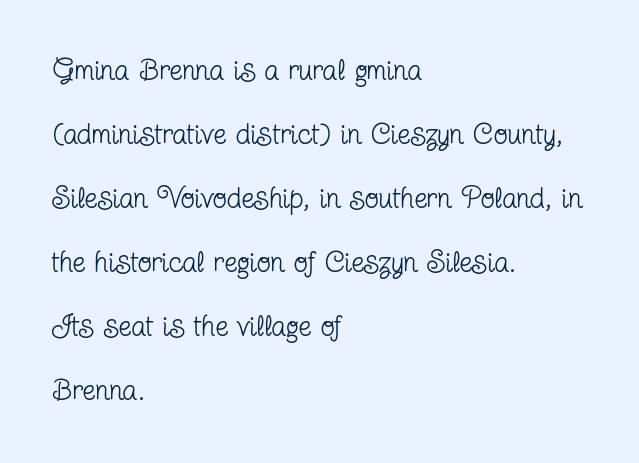
This sample uses plain, unmodified letter spacing. Is there any slant? The stems are plumb. The rendering anchors every line to the left-hand side. A light-to-regular cut is what we see here.
